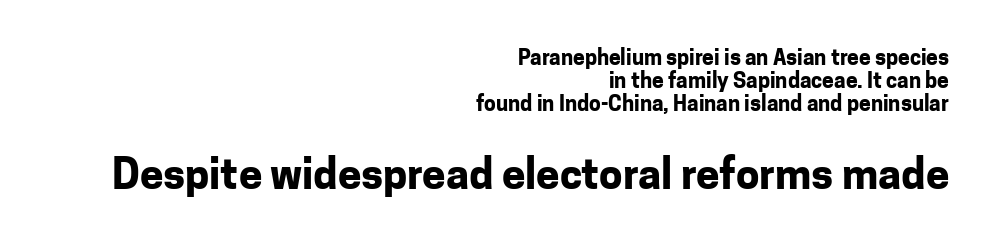
Letterform terminals end flat and unadorned throughout the passage. Descender tails drop into unmarked territory. Nobody touched the tracking dial on this one. Each letter keeps its own natural width here, so spacing adapts to shape. The font is running at its bold setting. The font's upright variant was chosen for this text.
